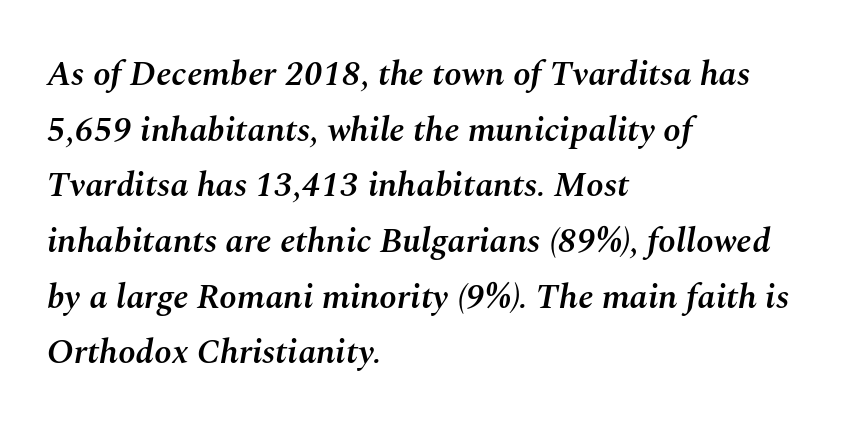
{"italic": "yes", "lean": "right", "slant_degrees": 10, "bold": "semi", "weight": "semibold", "width": "normal", "stroke_contrast": "medium", "x_height": "medium", "monospaced": "no", "underline": "no", "align": "left", "line_spacing": "normal", "line_spacing_ratio": 1.59, "letter_spacing": "normal", "letter_spacing_em": 0.0, "glyph_px": 35}
